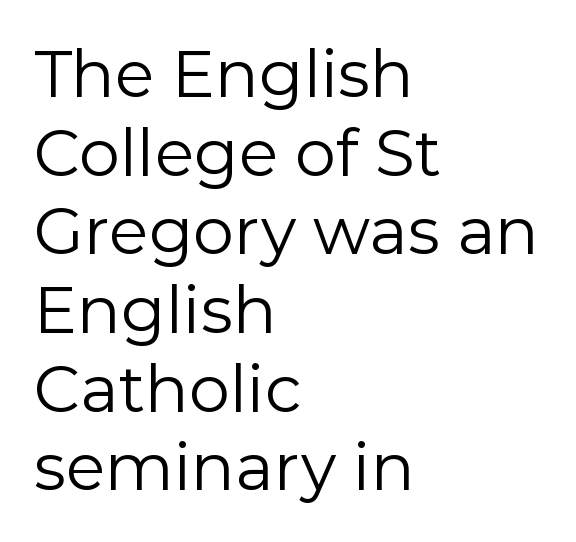
{"serif": "no", "italic": "no", "bold": "no", "weight": "regular", "width": "normal", "stroke_contrast": "low", "x_height": "medium", "monospaced": "no", "underline": "no", "align": "left", "line_spacing_ratio": 1.21, "letter_spacing": "normal", "letter_spacing_em": 0.0, "glyph_px": 65}
